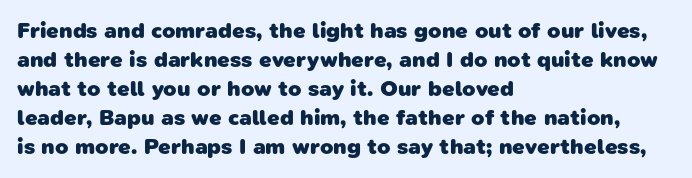
Q: Is the text bold? A: Yes.
Q: Is the text underlined? A: No.
Q: How is the paragraph aligned? A: Left-aligned.
Q: Is the spacing between letters normal or unusually wide? A: Normal.
Q: Is the spacing between lines tight, normal or loose? A: Normal.
